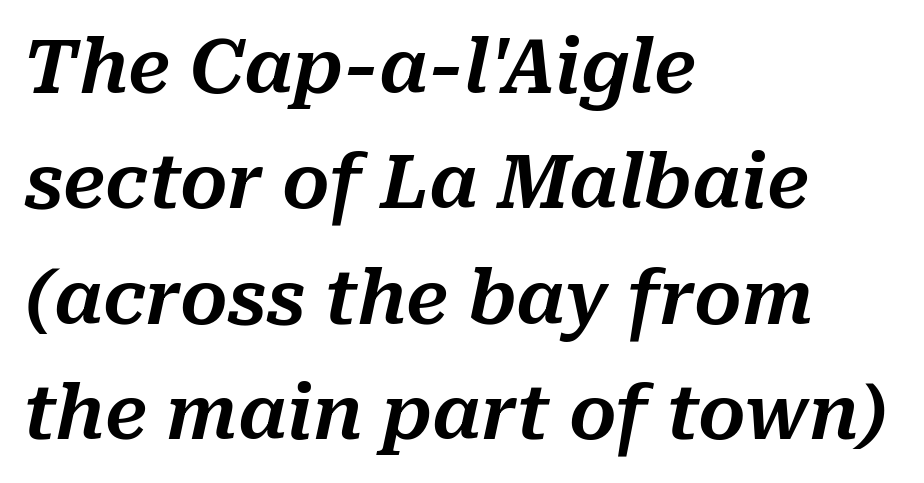
Q: Is the text italic (slanted)? A: Yes, it leans right by about 10 degrees.
Q: Is the text underlined? A: No.
Q: How is the paragraph aligned? A: Left-aligned.
Q: Is the spacing between letters normal or unusually wide? A: Normal.
Q: Is the spacing between lines tight, normal or loose? A: Normal.
Q: Width (condensed, normal, or wide)? A: Normal.
Q: Stroke contrast? A: Medium.
Q: x-height? A: Medium.
Q: Monospaced? A: No.
